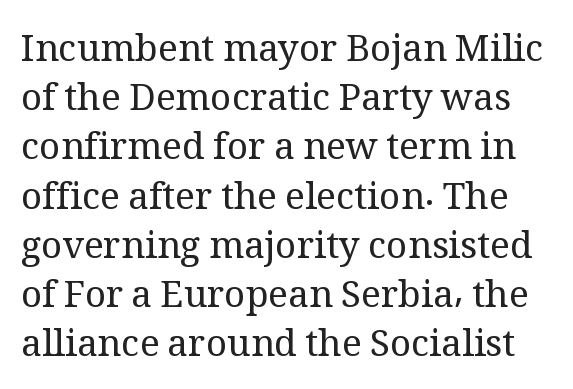
Q: Is the text bold? A: No.
Q: Is the text italic (slanted)? A: No, it is upright.
Q: Is the typeface a serif or a sans-serif typeface? A: Serif.
Q: Is the text underlined? A: No.
Q: Is the spacing between letters normal or unusually wide? A: Normal.
Q: Is the spacing between lines tight, normal or loose? A: Normal.
Q: Width (condensed, normal, or wide)? A: Normal.
Q: Stroke contrast? A: Medium.
Q: x-height? A: Medium.
Q: Monospaced? A: No.
